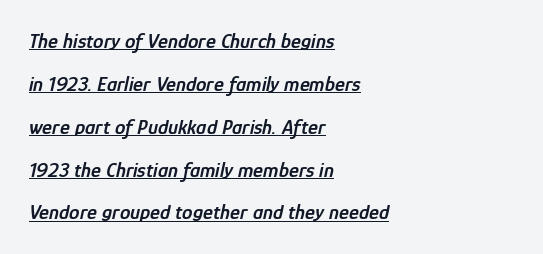
Q: Is the text bold? A: Semi-bold.
Q: Is the text italic (slanted)? A: Yes, it leans right by about 12 degrees.
Q: Is the text underlined? A: Yes.
Q: How is the paragraph aligned? A: Left-aligned.
Q: Is the spacing between letters normal or unusually wide? A: Normal.
Q: Is the spacing between lines tight, normal or loose? A: Loose.
